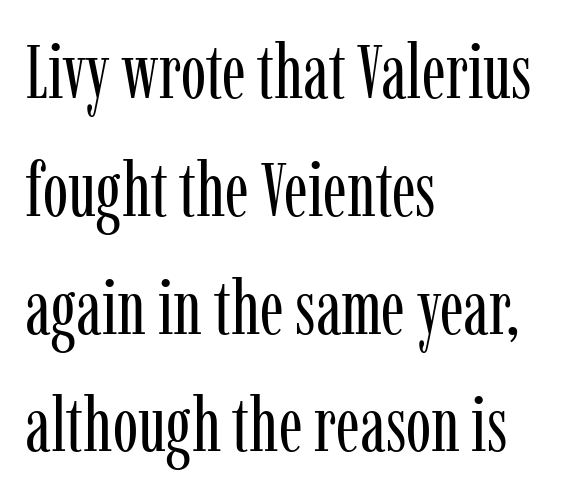
Is the stroke heavy? The answer is a plain regular-or-lighter. Looks like regular typesetting: each glyph gets only the width it needs. Each letter's strokes conclude with small projecting serifs. Has an underline been added? It has not. Letter spacing: default.
